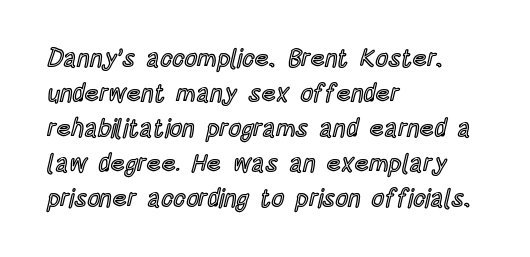
Q: Is the text italic (slanted)? A: Yes.
Q: Is the text underlined? A: No.
Q: How is the paragraph aligned? A: Left-aligned.
Q: Is the spacing between letters normal or unusually wide? A: Normal.
Q: Is the spacing between lines tight, normal or loose? A: Normal.
